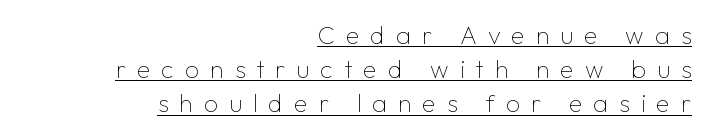
The horizontal fit of the characters is loose and conspicuously gappy. In designer terms, the underline attribute is active on this setting. Stem width sits at or under what a default text font uses. One glance says typical: line gaps are just what's usual. Italic: no, the glyphs are upright roman.
